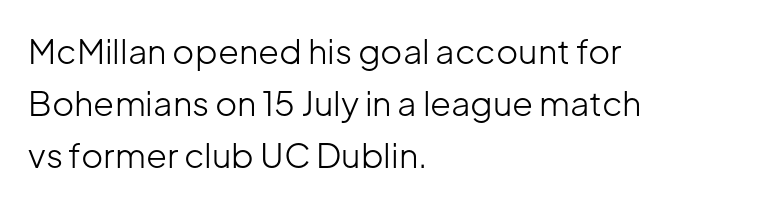
The image shows 34 px light sans-serif type, upright; set left-aligned, normal line spacing (1.53x), normal letter spacing, not underlined; low stroke contrast and a medium x-height.
